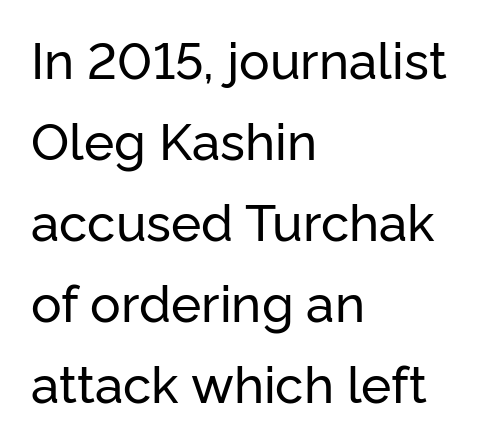
{"serif": "no", "italic": "no", "width": "normal", "stroke_contrast": "low", "x_height": "medium", "monospaced": "no", "underline": "no", "align": "left", "line_spacing": "normal", "line_spacing_ratio": 1.59, "letter_spacing": "normal", "letter_spacing_em": 0.0, "glyph_px": 51}
